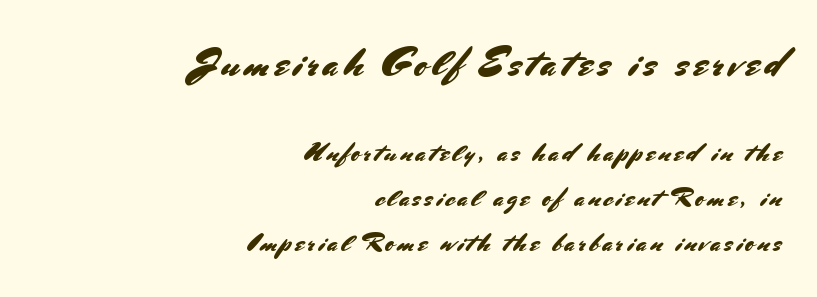
Q: Is the text italic (slanted)? A: Yes.
Q: Is the typeface a serif or a sans-serif typeface? A: Sans-serif.
Q: Is the text underlined? A: No.
Q: How is the paragraph aligned? A: Right-aligned.
Q: Which block of text is set in a larger size, the first (top) or the second (bottom)? A: The first (top) one.
Q: Width (condensed, normal, or wide)? A: Normal.
Q: Stroke contrast? A: Medium.
Q: x-height? A: Small.
Q: Monospaced? A: No.
